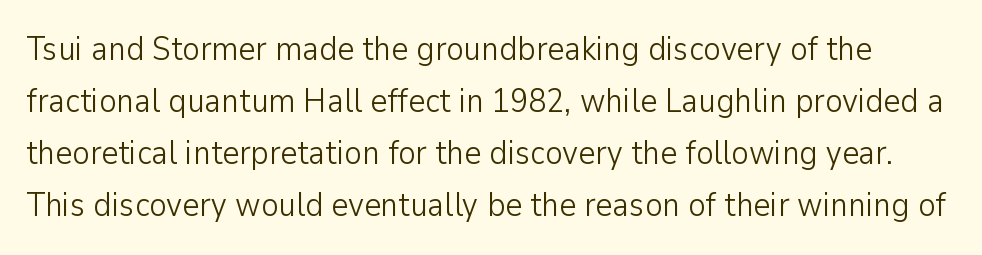
The image shows 33 px light sans-serif type, upright; set normal line spacing (1.58x), normal letter spacing, not underlined; low stroke contrast and a medium x-height.
